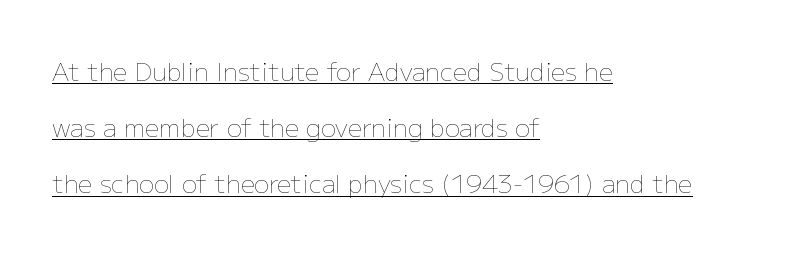
The image shows 25 px text type, upright; set left-aligned, loose line spacing (2.25x), normal letter spacing, underlined.
